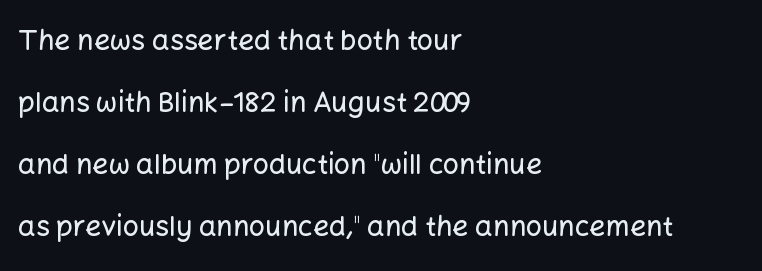
Q: Is the text italic (slanted)? A: No, it is upright.
Q: Is the typeface a serif or a sans-serif typeface? A: Sans-serif.
Q: Is the text underlined? A: No.
Q: How is the paragraph aligned? A: Left-aligned.
Q: Is the spacing between letters normal or unusually wide? A: Normal.
Q: Is the spacing between lines tight, normal or loose? A: Loose.
Q: Width (condensed, normal, or wide)? A: Normal.
Q: Stroke contrast? A: Low.
Q: x-height? A: Medium.
Q: Monospaced? A: No.
